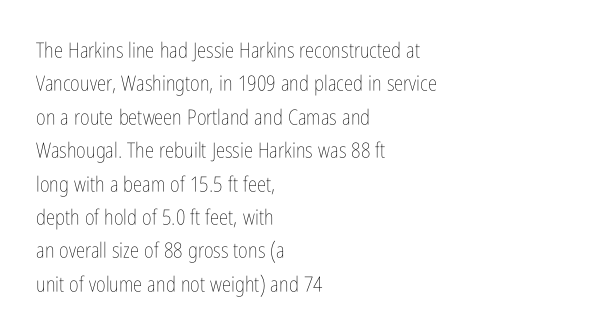
Q: Is the text bold? A: No.
Q: Is the text italic (slanted)? A: No, it is upright.
Q: Is the text underlined? A: No.
Q: How is the paragraph aligned? A: Left-aligned.
Q: Is the spacing between letters normal or unusually wide? A: Normal.
Q: Is the spacing between lines tight, normal or loose? A: Normal.
